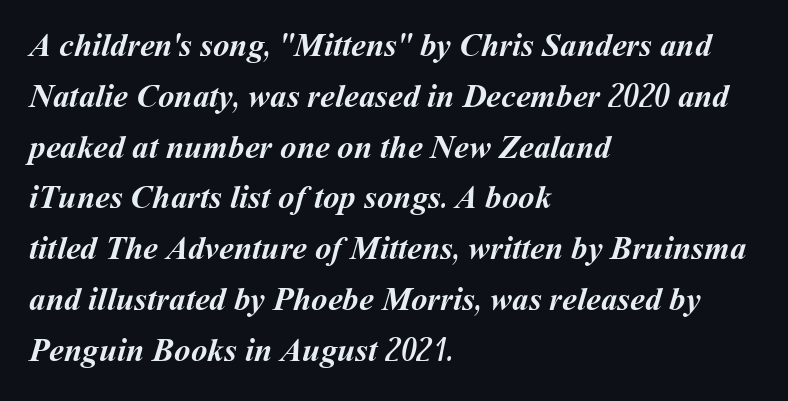
The lines in this sample share a left origin and differ only in where they stop. Plain, unruled lines of type. Is this a fixed-width face? No — the glyphs have proportional, varying widths. Regarding leading, the lines here are spaced in the standard way. Inter-character spacing is left at the font's built-in metrics. The characters look thick and weighty, a clear bold.
